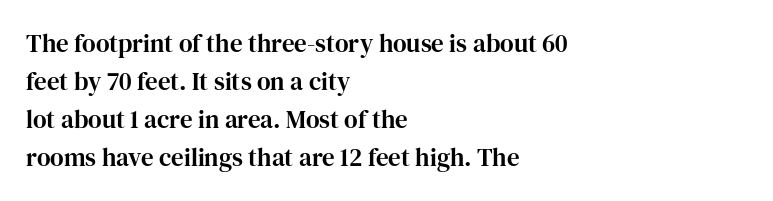
Plain, unruled lines of type. Each word holds together tightly as a unit, with standard inter-letter gaps. Every row of glyphs begins at an identical x-position on the left. Leading matches the norm, producing a regular column.
